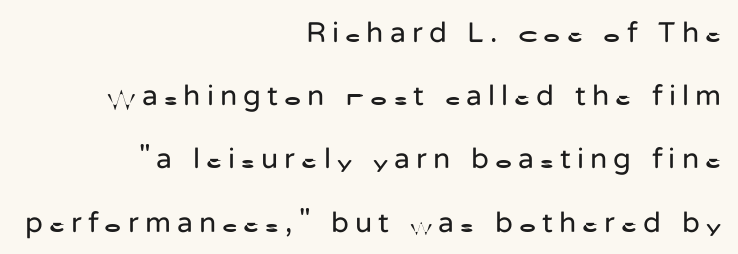
{"serif": "no", "italic": "no", "bold": "no", "weight": "regular", "width": "normal", "stroke_contrast": "low", "x_height": "medium", "monospaced": "no", "underline": "no", "align": "right", "line_spacing": "loose", "line_spacing_ratio": 2.18, "letter_spacing": "wide", "letter_spacing_em": 0.21, "glyph_px": 29}
